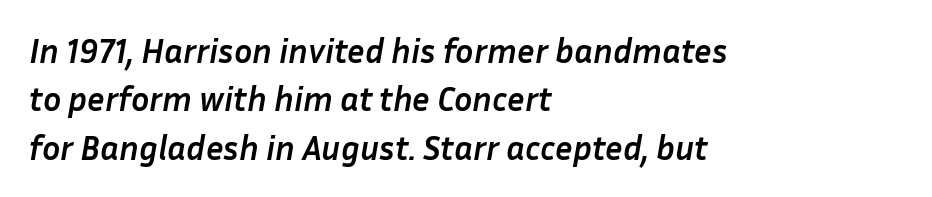
The image shows 34 px semibold type, italic (leaning right); set left-aligned, normal line spacing (1.42x), normal letter spacing, not underlined; low stroke contrast and a medium x-height.
